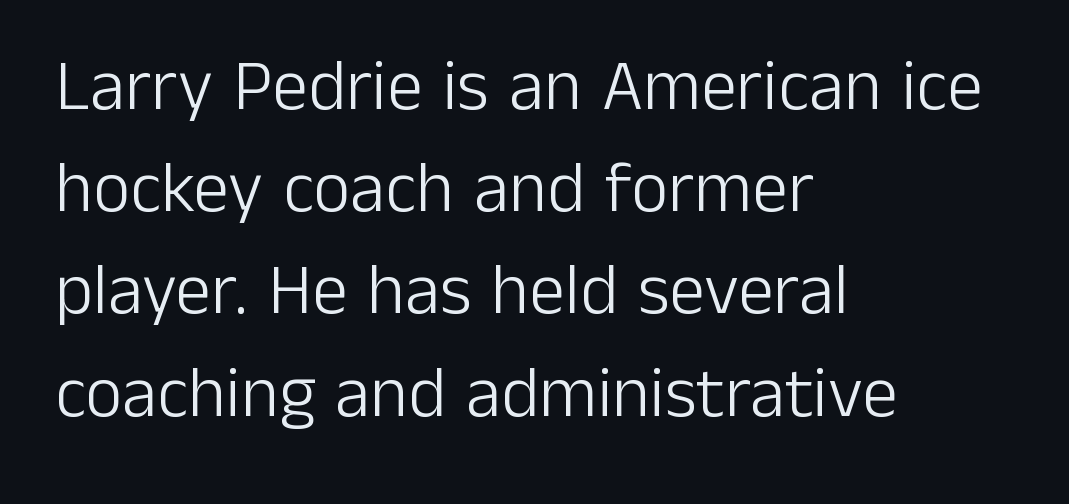
The image shows 72 px light sans-serif type, upright; set left-aligned, normal line spacing (1.42x), normal letter spacing, not underlined; low stroke contrast and a medium x-height.
